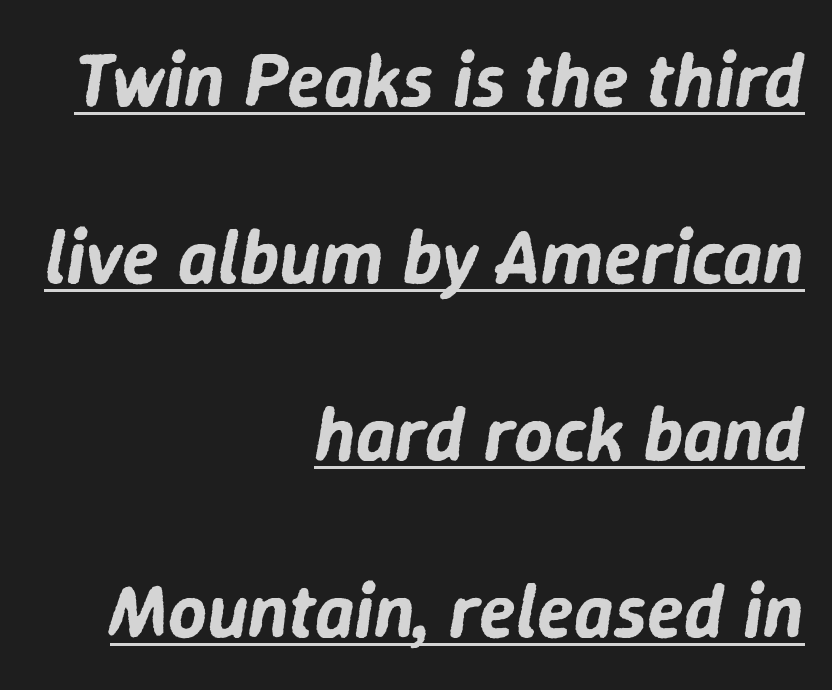
Rendered with sloped, italic letterforms. Varying glyph widths throughout — classic text-font behaviour. Every word sits above its own underline. The paragraph shown leans on its right margin.
